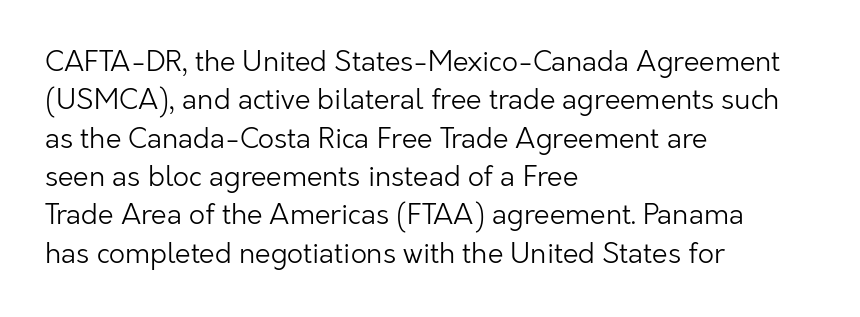
The image shows 28 px light sans-serif type, upright; set left-aligned, normal line spacing (1.37x), normal letter spacing, not underlined; low stroke contrast and a medium x-height.
